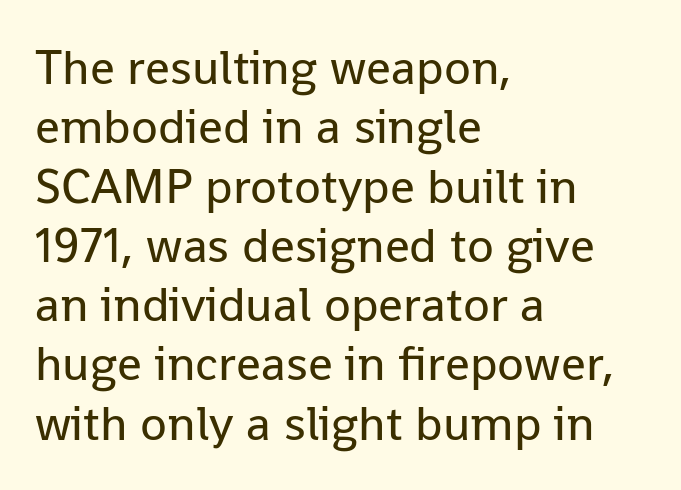
The image shows 49 px regular-weight sans-serif type, upright; set left-aligned, line spacing 1.21x, normal letter spacing, not underlined; low stroke contrast and a medium x-height.
